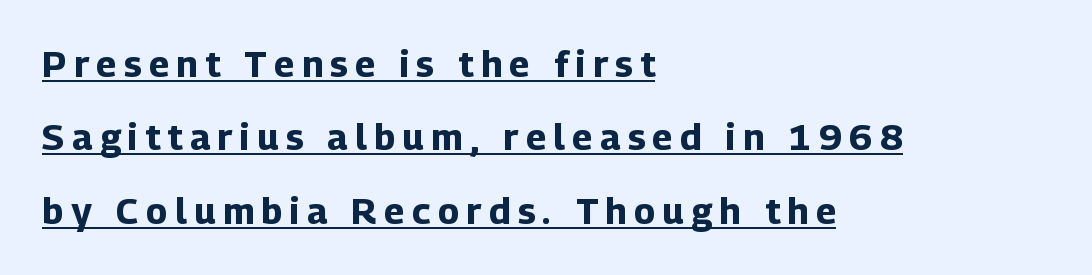
The rendering anchors every line to the left-hand side. Bold? Absolutely — the strokes are thick and heavy. Substantial extra tracking has been applied to these lines. The rendering shows plain stroke endings on the letterforms — a sans-serif design. The face used here is proportionally spaced, like ordinary book or web type. The letters stand upright; this is a roman face.
